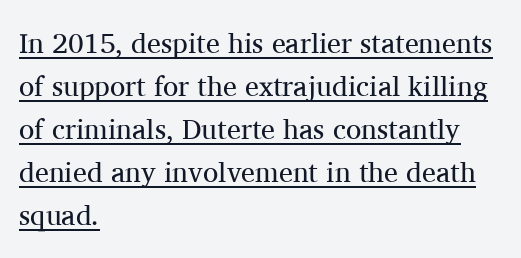
The image shows 28 px regular-weight serif type, upright; set left-aligned, normal line spacing (1.54x), normal letter spacing, underlined; medium stroke contrast and a medium x-height.
